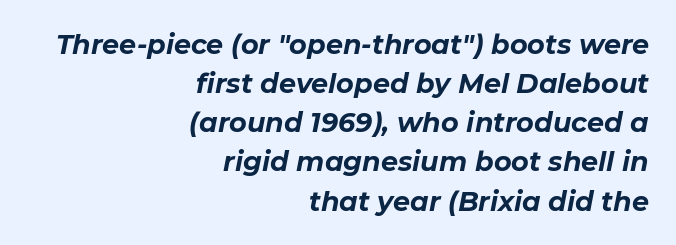
{"italic": "yes", "lean": "right", "slant_degrees": 11, "bold": "yes", "underline": "no", "align": "right", "line_spacing": "normal", "line_spacing_ratio": 1.45, "letter_spacing": "normal", "letter_spacing_em": 0.0, "glyph_px": 27}
